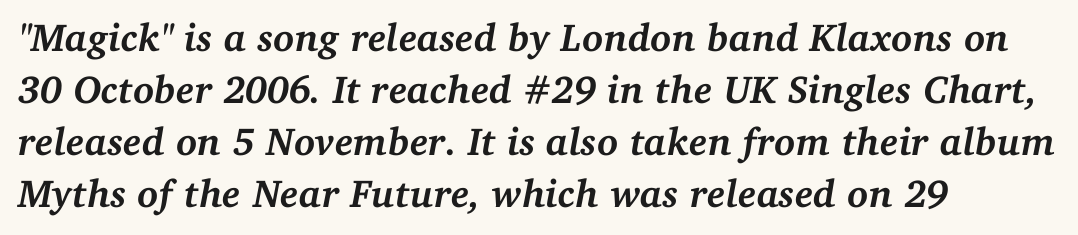
Q: Is the text bold? A: Yes.
Q: Is the text italic (slanted)? A: Yes, it leans right by about 11 degrees.
Q: Is the typeface a serif or a sans-serif typeface? A: Serif.
Q: Is the text underlined? A: No.
Q: How is the paragraph aligned? A: Left-aligned.
Q: Is the spacing between letters normal or unusually wide? A: Normal.
Q: Is the spacing between lines tight, normal or loose? A: Normal.
Q: Width (condensed, normal, or wide)? A: Normal.
Q: Stroke contrast? A: Medium.
Q: x-height? A: Medium.
Q: Monospaced? A: No.
